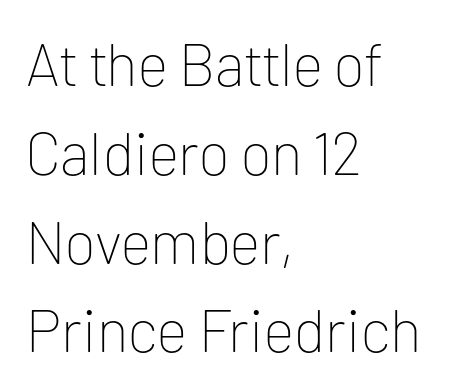
Check under the words: just untouched page. Spacing verdict: proportional, widths tailored to each character. The font family rendered here belongs to the sans-serif group. The rows are spaced the way most documents space them.
